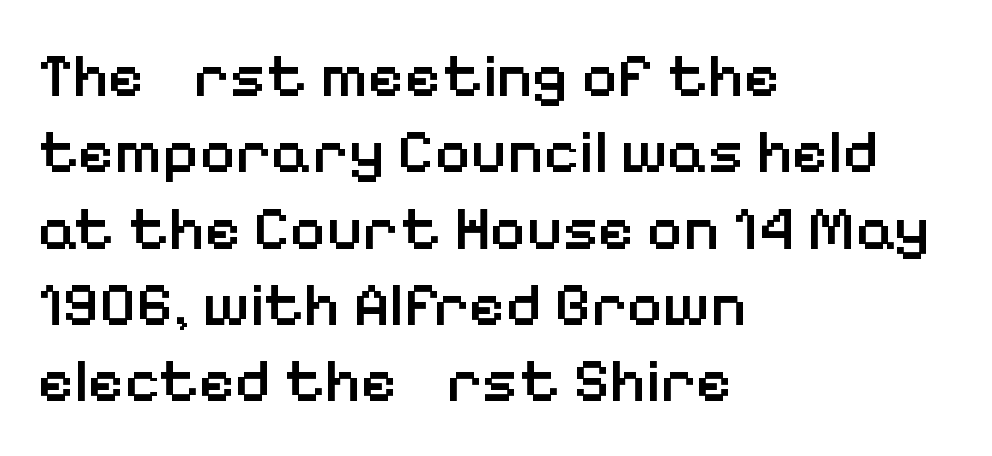
{"serif": "no", "italic": "no", "bold": "semi", "weight": "semibold", "width": "normal", "stroke_contrast": "low", "x_height": "medium", "monospaced": "no", "underline": "no", "align": "left", "line_spacing_ratio": 1.23, "letter_spacing": "normal", "letter_spacing_em": 0.0, "glyph_px": 62}
